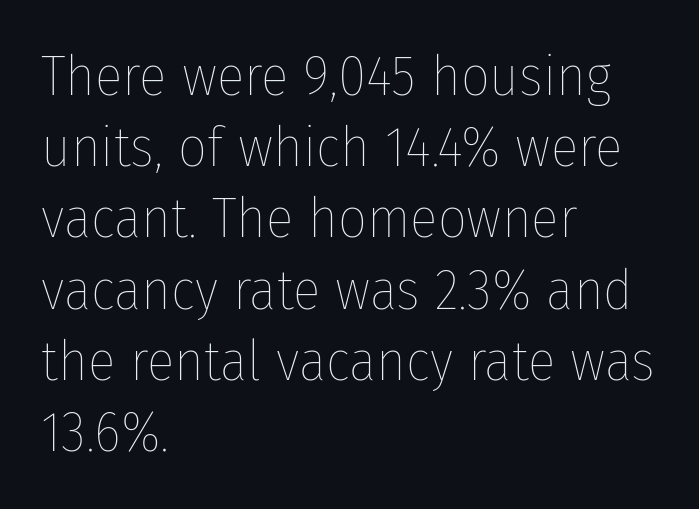
{"italic": "no", "bold": "no", "weight": "thin", "width": "condensed", "stroke_contrast": "low", "x_height": "medium", "monospaced": "no", "underline": "no", "align": "left", "line_spacing": "normal", "line_spacing_ratio": 1.25, "letter_spacing": "normal", "letter_spacing_em": 0.0, "glyph_px": 57}
